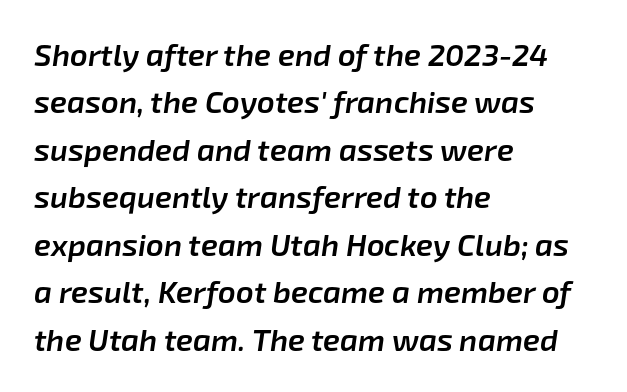
{"italic": "yes", "lean": "right", "slant_degrees": 8, "bold": "semi", "weight": "semibold", "width": "normal", "stroke_contrast": "low", "x_height": "medium", "monospaced": "no", "underline": "no", "align": "left", "line_spacing": "normal", "line_spacing_ratio": 1.53, "letter_spacing": "normal", "letter_spacing_em": 0.0, "glyph_px": 31}
